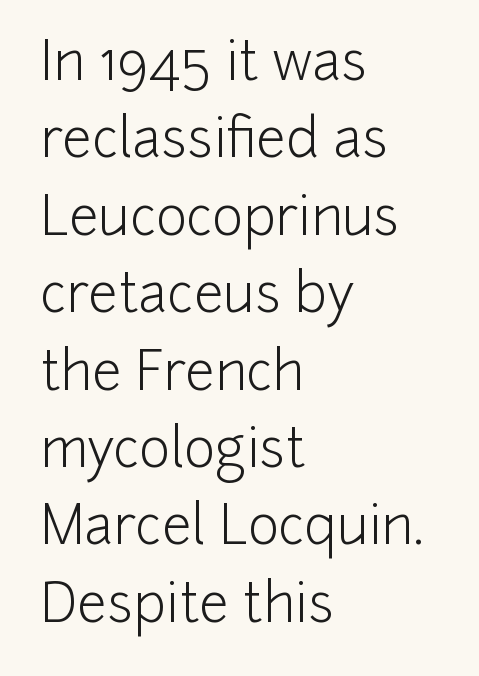
These lines were composed using upright roman letters. Serif or sans? Sans — the stroke terminals are bare. Vertical spacing — default. The zone under the glyphs is completely vacant. The paragraph shown leans on its left margin.
